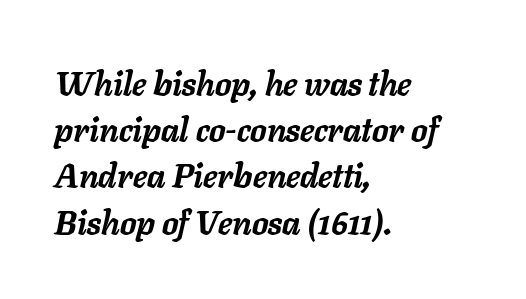
Q: Is the text bold? A: Yes.
Q: Is the text italic (slanted)? A: Yes, it leans right by about 11 degrees.
Q: Is the text underlined? A: No.
Q: How is the paragraph aligned? A: Left-aligned.
Q: Is the spacing between letters normal or unusually wide? A: Normal.
Q: Is the spacing between lines tight, normal or loose? A: Normal.
Q: Width (condensed, normal, or wide)? A: Normal.
Q: Stroke contrast? A: Low.
Q: x-height? A: Medium.
Q: Monospaced? A: No.
